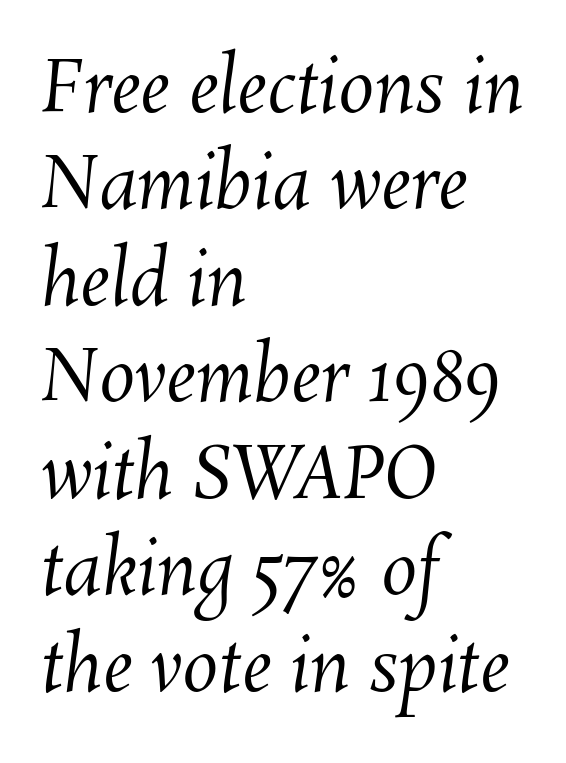
Q: Is the text bold? A: No.
Q: Is the text underlined? A: No.
Q: How is the paragraph aligned? A: Left-aligned.
Q: Is the spacing between letters normal or unusually wide? A: Normal.
Q: Is the spacing between lines tight, normal or loose? A: Normal.
Q: Width (condensed, normal, or wide)? A: Normal.
Q: Stroke contrast? A: Medium.
Q: x-height? A: Medium.
Q: Monospaced? A: No.
